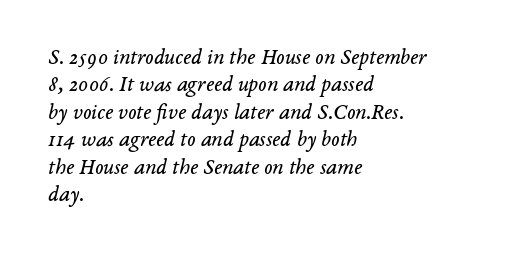
Q: Is the text bold? A: No.
Q: Is the text italic (slanted)? A: Yes, it leans right by about 14 degrees.
Q: Is the text underlined? A: No.
Q: How is the paragraph aligned? A: Left-aligned.
Q: Is the spacing between letters normal or unusually wide? A: Normal.
Q: Is the spacing between lines tight, normal or loose? A: Normal.
